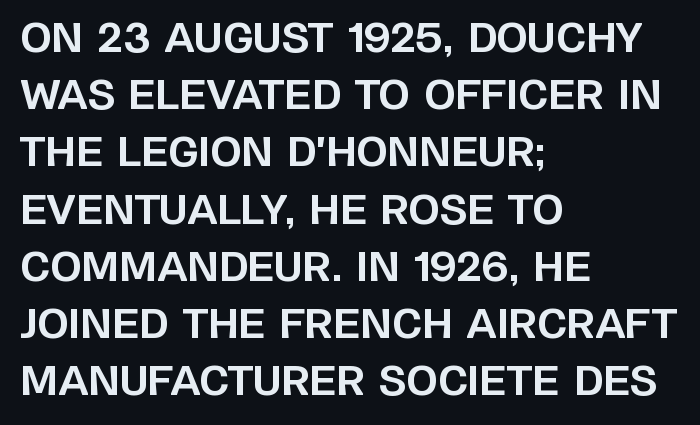
{"serif": "no", "italic": "no", "bold": "yes", "weight": "bold", "width": "normal", "stroke_contrast": "low", "x_height": "large", "monospaced": "no", "underline": "no", "align": "left", "line_spacing": "normal", "line_spacing_ratio": 1.43, "letter_spacing": "normal", "letter_spacing_em": 0.0, "glyph_px": 40}
